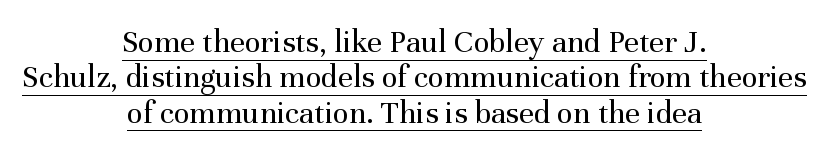
{"serif": "yes", "italic": "no", "bold": "no", "weight": "regular", "width": "normal", "stroke_contrast": "medium", "x_height": "medium", "monospaced": "no", "underline": "yes", "align": "center", "line_spacing": "tight", "line_spacing_ratio": 1.07, "letter_spacing": "normal", "letter_spacing_em": 0.0, "glyph_px": 33}
